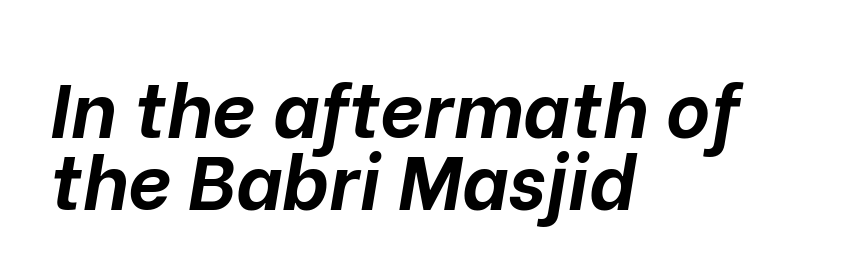
The image shows 76 px bold type, italic (leaning right); set left-aligned, tight line spacing (0.95x), normal letter spacing, not underlined; low stroke contrast and a medium x-height.
